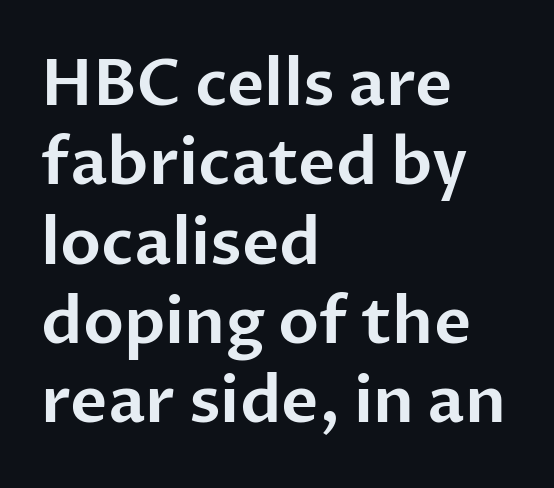
Clear beneath every line of the passage. The letters stand straight up with perfectly vertical stems. Letterform terminals end flat and unadorned throughout the passage. Glyph-to-glyph distance matches everyday printed text. Leftover space on each line is placed entirely after the last word.
